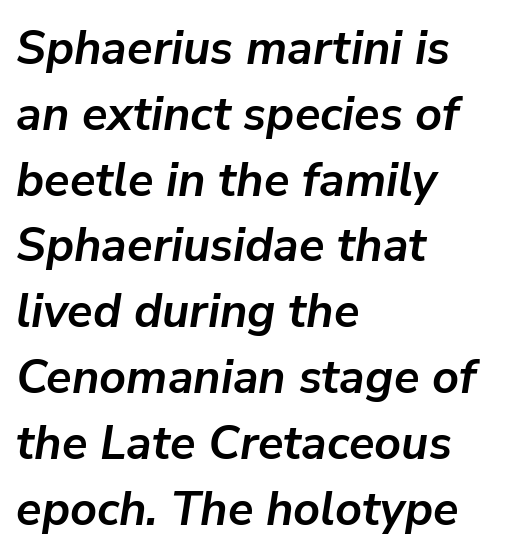
Q: Is the text bold? A: Yes.
Q: Is the text italic (slanted)? A: Yes, it leans right by about 9 degrees.
Q: Is the text underlined? A: No.
Q: How is the paragraph aligned? A: Left-aligned.
Q: Is the spacing between letters normal or unusually wide? A: Normal.
Q: Is the spacing between lines tight, normal or loose? A: Normal.
Q: Width (condensed, normal, or wide)? A: Normal.
Q: Stroke contrast? A: Low.
Q: x-height? A: Medium.
Q: Monospaced? A: No.
